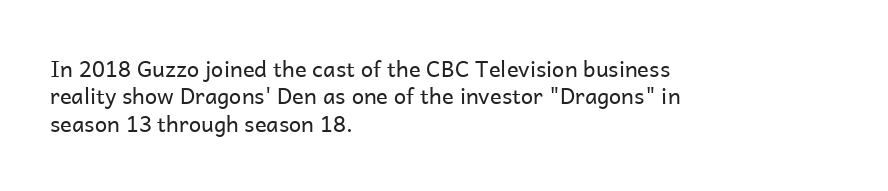
The image shows 22 px text type, upright; set left-aligned, line spacing 1.24x, normal letter spacing, not underlined.
